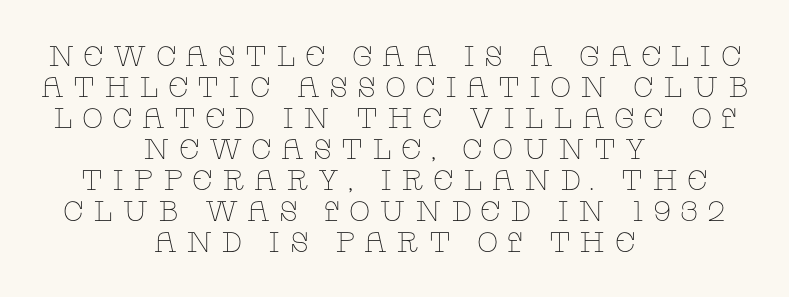
The image shows 28 px thin, wide serif type, upright; set centered, tight line spacing (1.11x), unusually wide letter spacing (+0.32 em), not underlined; low stroke contrast and a large x-height.
